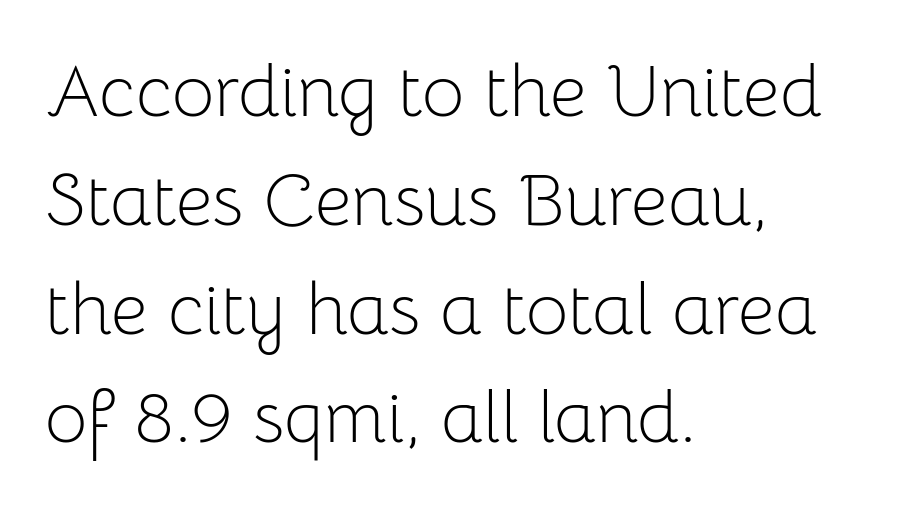
{"serif": "no", "italic": "no", "bold": "no", "weight": "light", "width": "normal", "stroke_contrast": "low", "x_height": "medium", "monospaced": "no", "underline": "no", "align": "left", "line_spacing": "normal", "line_spacing_ratio": 1.49, "letter_spacing": "normal", "letter_spacing_em": 0.0, "glyph_px": 73}
